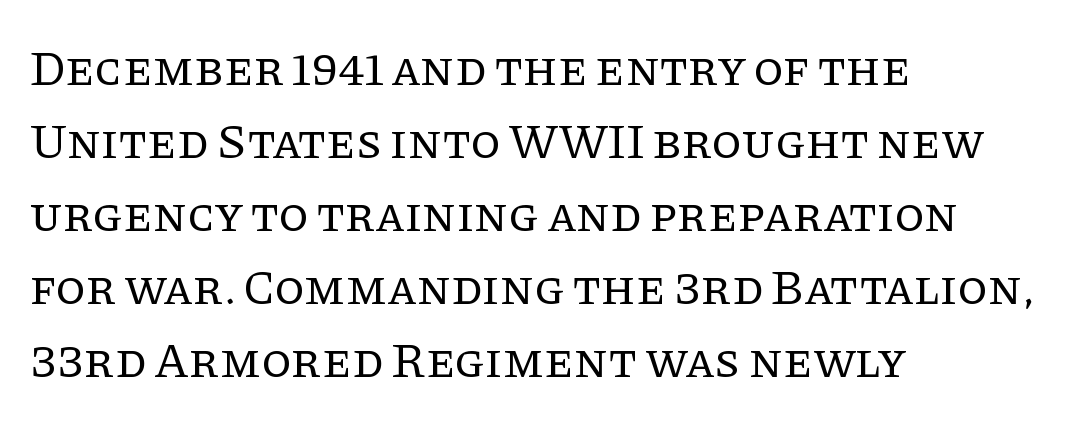
The image shows 49 px regular-weight serif type, upright; set left-aligned, normal line spacing (1.49x), normal letter spacing, not underlined; low stroke contrast and a large x-height.
